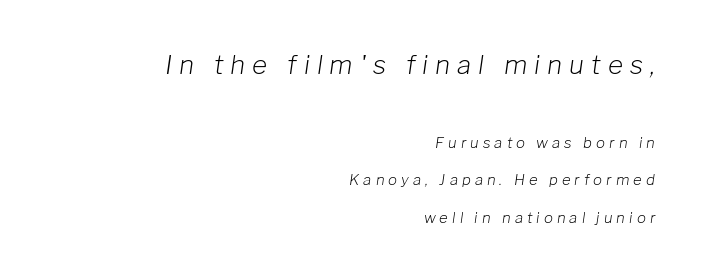
The image shows 26 px text type, italic (leaning right); set right-aligned, loose line spacing (2.48x), unusually wide letter spacing (+0.27 em), not underlined; the first (top) block is 1.73x larger.
